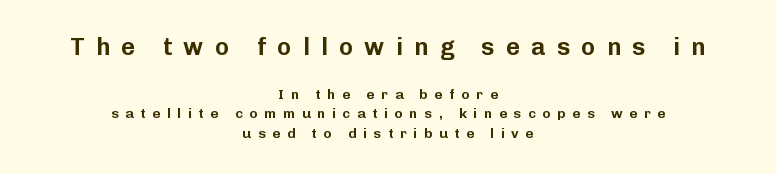
A bare baseline throughout the passage. A typesetter would mark this as roman, not italic. There is plenty of visible air inserted between adjacent glyphs. Visually the block forms a symmetrical silhouette, jagged on both flanks. The space between consecutive lines is moderate. You get the large type first, then a drop to smaller type.
